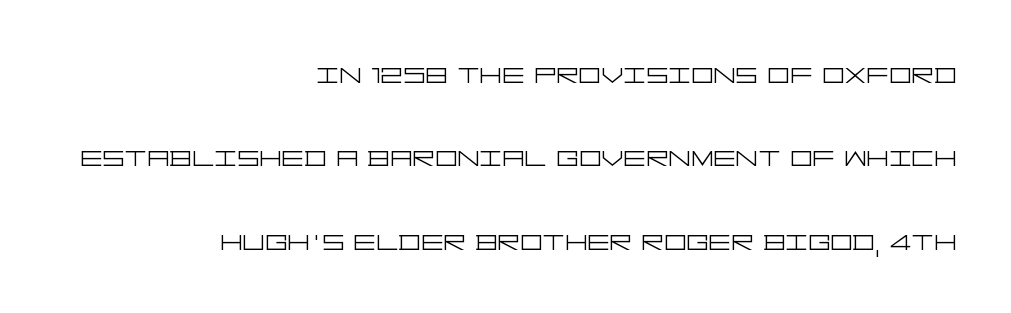
The glyphs in this specimen are sans serif. Words appear dense and cohesive because spacing is normal. Glance below the letters and you will spot only blank space. All the whitespace from short lines collects on the left. What's the leading like? Stretched, with rows far apart.
